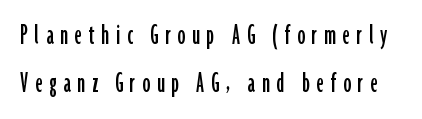
The image shows 31 px condensed sans-serif type, upright; set normal line spacing (1.56x), unusually wide letter spacing (+0.22 em), not underlined; low stroke contrast and a medium x-height.
